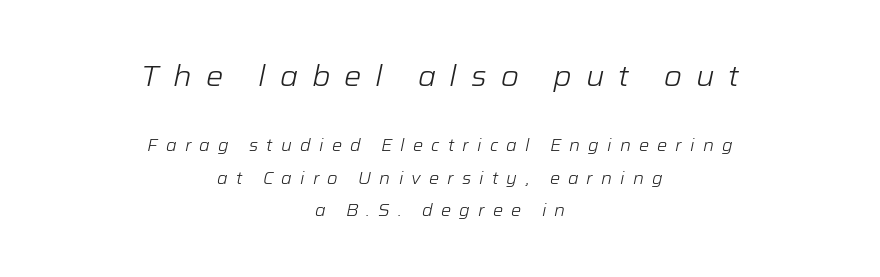
Q: Is the text bold? A: No.
Q: Is the text italic (slanted)? A: Yes, it leans right by about 12 degrees.
Q: Is the text underlined? A: No.
Q: How is the paragraph aligned? A: Centered.
Q: Is the spacing between letters normal or unusually wide? A: Unusually wide.
Q: Is the spacing between lines tight, normal or loose? A: Loose.
Q: Which block of text is set in a larger size, the first (top) or the second (bottom)? A: The first (top) one.
Q: Width (condensed, normal, or wide)? A: Normal.
Q: Stroke contrast? A: Low.
Q: x-height? A: Medium.
Q: Monospaced? A: No.
